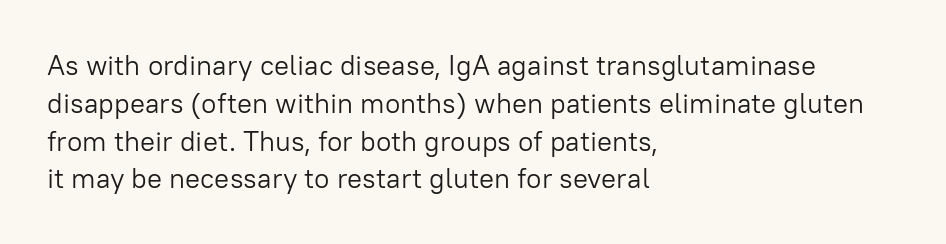
The passage shown is not bold in any degree. This sample is left-justified, so line endings fall wherever the words run out. Anything drawn beneath the words? Only blank space. The passage shown is typed in a proportional face where columns would drift. The tracking reads as untouched default to a designer's eye. Do the letters lean? They stand straight.
